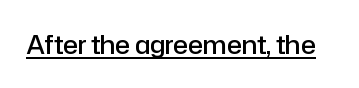
{"italic": "no", "bold": "semi", "underline": "yes", "letter_spacing": "normal", "letter_spacing_em": 0.0, "glyph_px": 25}
